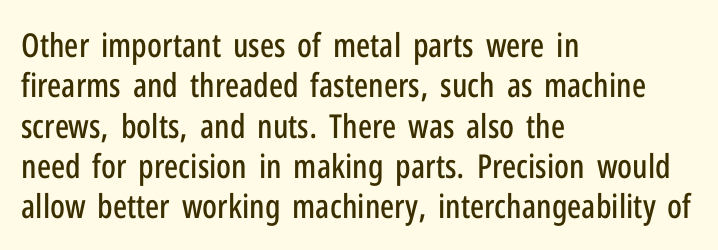
The image shows 33 px condensed sans-serif type, upright; set left-aligned, line spacing 1.22x, normal letter spacing, not underlined; low stroke contrast and a medium x-height.
